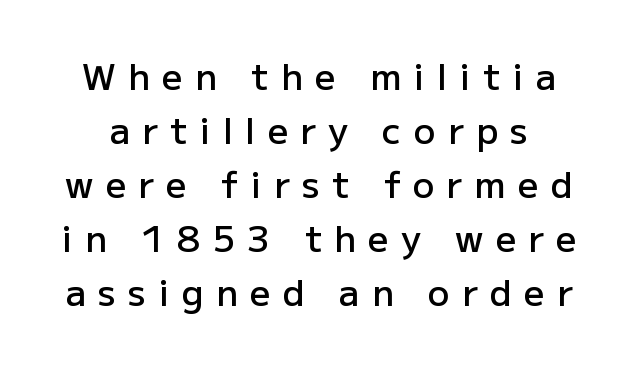
Typographically, this falls in the sans-serif category. Think of a printed novel: that variable character pitch is what you see here. Underline: absent. How are the letters spaced? Widely, with obvious added tracking. Quick note: not italic, upright. Moderately thickened strokes mark this as semibold type.
